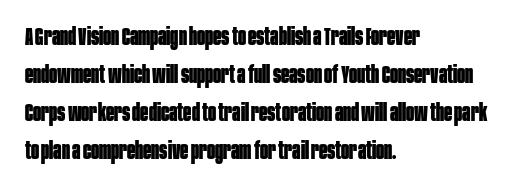
{"italic": "no", "bold": "yes", "underline": "no", "align": "left", "line_spacing": "normal", "line_spacing_ratio": 1.59, "letter_spacing": "normal", "letter_spacing_em": 0.0, "glyph_px": 24}
